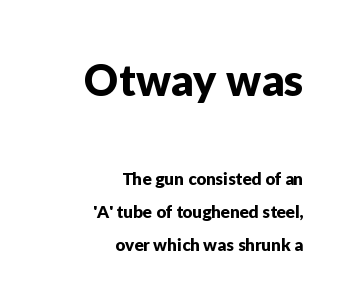
The image shows 43 px sans-serif type, upright; set right-aligned, loose line spacing (1.93x), normal letter spacing, not underlined; the first (top) block is 2.53x larger; low stroke contrast and a medium x-height.
